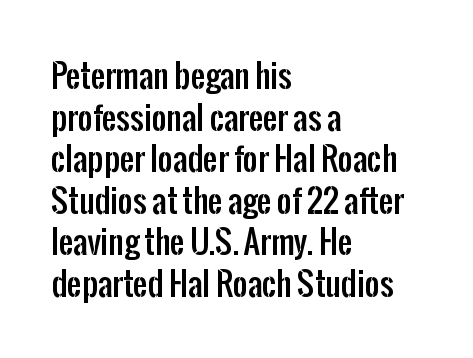
{"serif": "no", "italic": "no", "width": "condensed", "stroke_contrast": "low", "x_height": "medium", "monospaced": "no", "underline": "no", "align": "left", "line_spacing": "normal", "line_spacing_ratio": 1.3, "letter_spacing": "normal", "letter_spacing_em": 0.0, "glyph_px": 32}
